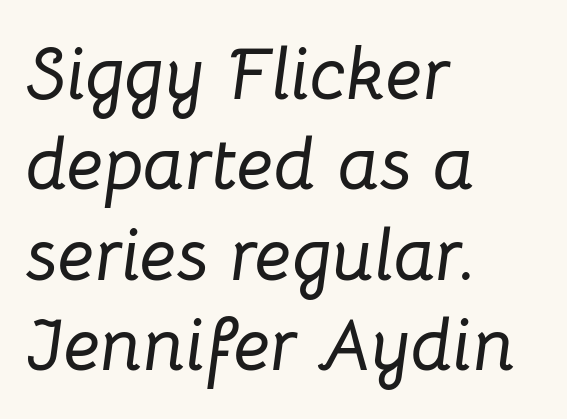
What stands out about the letter spacing? Nothing — it is the standard amount. The compositor pushed each line to the left boundary. The baseline area is clear. Do the characters align in a grid? No, the font is proportional.
